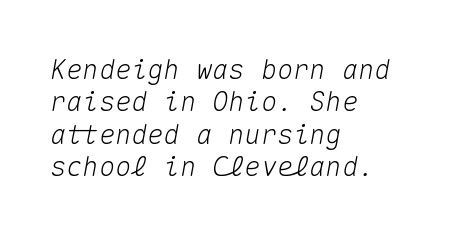
The image shows 27 px text type, italic (leaning right); set left-aligned, line spacing 1.2x, normal letter spacing, not underlined.
